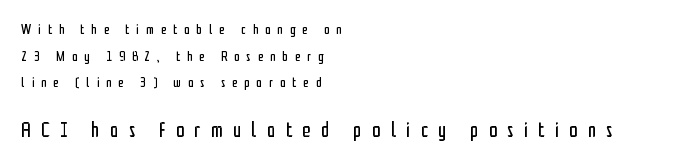
Q: Is the text bold? A: No.
Q: Is the text italic (slanted)? A: No, it is upright.
Q: Is the text underlined? A: No.
Q: How is the paragraph aligned? A: Left-aligned.
Q: Is the spacing between letters normal or unusually wide? A: Unusually wide.
Q: Is the spacing between lines tight, normal or loose? A: Loose.
Q: Which block of text is set in a larger size, the first (top) or the second (bottom)? A: The second (bottom) one.
